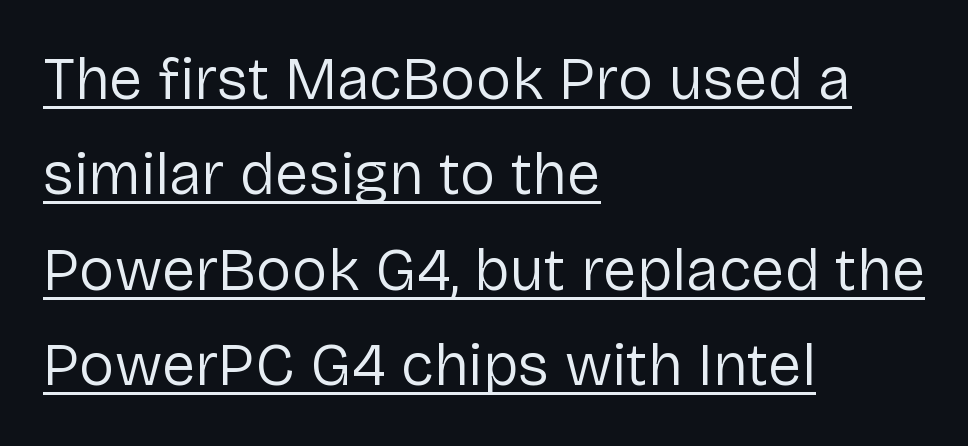
Each letter's strokes conclude bluntly, with no projecting serifs. Letters have the restrained weight of plain body copy at most. Compared with typical paragraphs, the rows here are spaced about the same. Students, note that the glyphs here touch the page at normal intervals. Character widths vary here, with narrow letters taking less room than wide ones.
